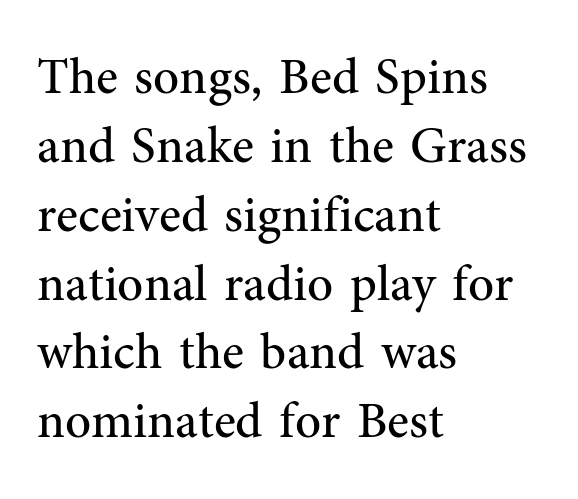
{"serif": "yes", "italic": "no", "bold": "no", "weight": "regular", "width": "normal", "stroke_contrast": "medium", "x_height": "medium", "monospaced": "no", "underline": "no", "align": "left", "line_spacing": "normal", "line_spacing_ratio": 1.35, "letter_spacing": "normal", "letter_spacing_em": 0.0, "glyph_px": 51}
